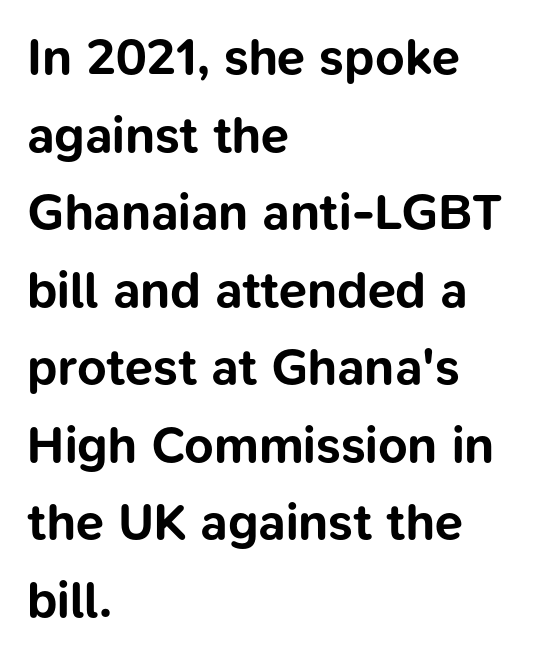
The image shows 51 px bold sans-serif type, upright; set left-aligned, normal line spacing (1.52x), normal letter spacing, not underlined; low stroke contrast and a medium x-height.
